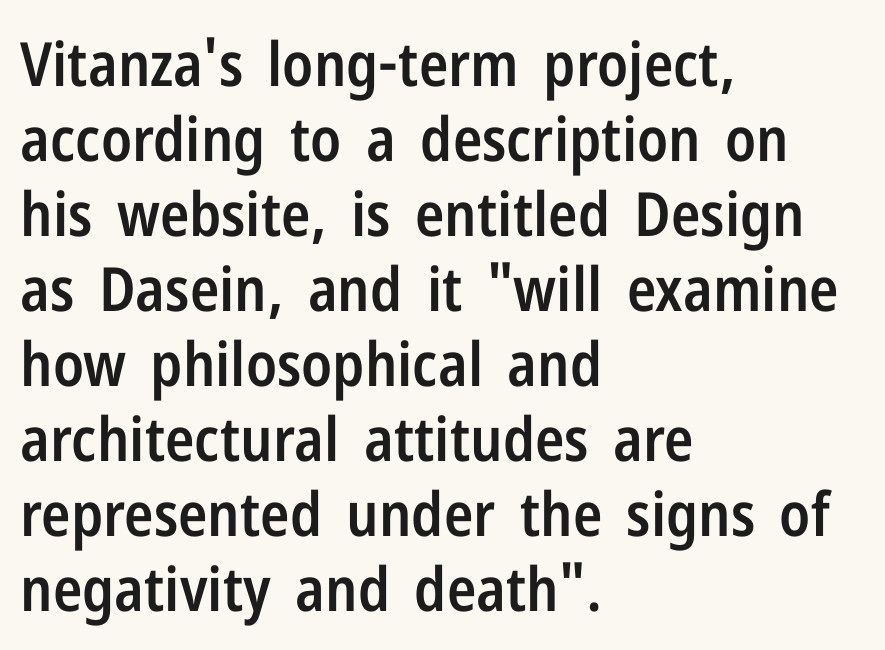
{"serif": "no", "italic": "no", "bold": "semi", "weight": "semibold", "width": "condensed", "stroke_contrast": "low", "x_height": "medium", "monospaced": "no", "underline": "no", "align": "left", "line_spacing_ratio": 1.23, "letter_spacing": "normal", "letter_spacing_em": 0.0, "glyph_px": 61}
